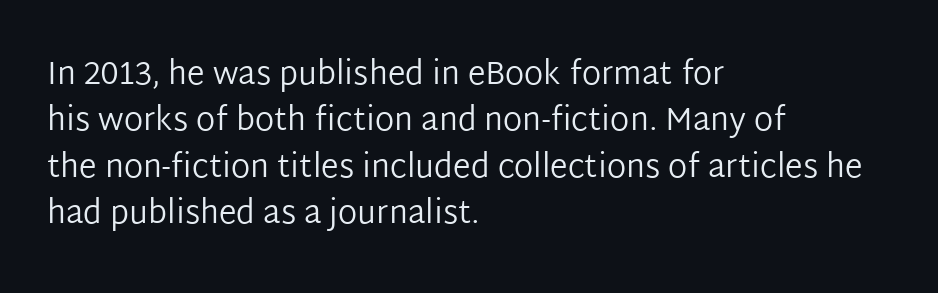
Q: Is the text bold? A: No.
Q: Is the text italic (slanted)? A: No, it is upright.
Q: Is the typeface a serif or a sans-serif typeface? A: Sans-serif.
Q: Is the text underlined? A: No.
Q: How is the paragraph aligned? A: Left-aligned.
Q: Is the spacing between letters normal or unusually wide? A: Normal.
Q: Is the spacing between lines tight, normal or loose? A: Normal.
Q: Width (condensed, normal, or wide)? A: Normal.
Q: Stroke contrast? A: Low.
Q: x-height? A: Medium.
Q: Monospaced? A: No.
